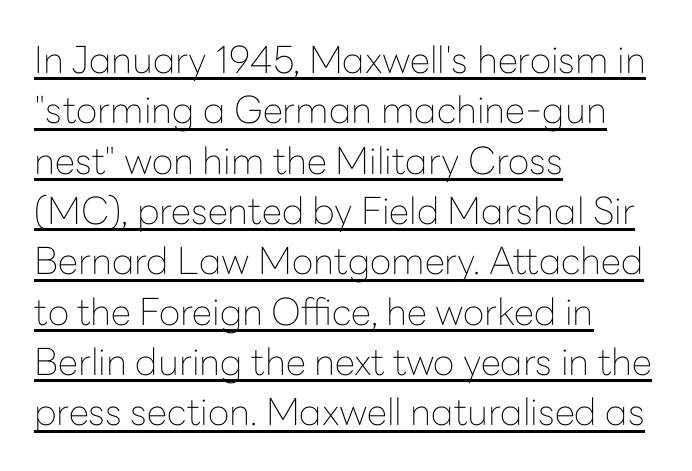
Q: Is the text bold? A: No.
Q: Is the text italic (slanted)? A: No, it is upright.
Q: Is the typeface a serif or a sans-serif typeface? A: Sans-serif.
Q: Is the text underlined? A: Yes.
Q: How is the paragraph aligned? A: Left-aligned.
Q: Is the spacing between letters normal or unusually wide? A: Normal.
Q: Is the spacing between lines tight, normal or loose? A: Normal.
Q: Width (condensed, normal, or wide)? A: Normal.
Q: Stroke contrast? A: Low.
Q: x-height? A: Medium.
Q: Monospaced? A: No.
